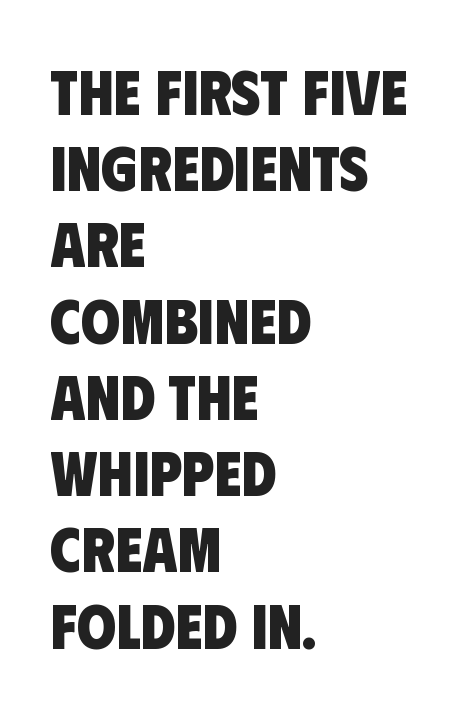
Standard letterfit; no display-style spreading of the glyphs. Compared with a centered layout, this one pins lines to the left instead. Weight: bold. Is this a fixed-width face? No — the glyphs have proportional, varying widths. Glance below the letters and you will spot only blank space.
